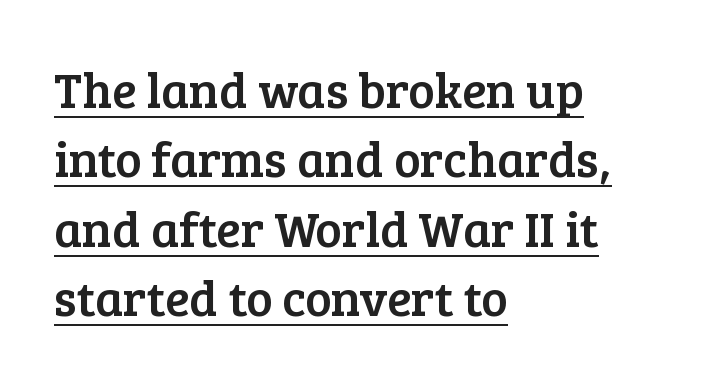
Q: Is the text italic (slanted)? A: No, it is upright.
Q: Is the typeface a serif or a sans-serif typeface? A: Serif.
Q: Is the text underlined? A: Yes.
Q: How is the paragraph aligned? A: Left-aligned.
Q: Is the spacing between letters normal or unusually wide? A: Normal.
Q: Is the spacing between lines tight, normal or loose? A: Normal.
Q: Width (condensed, normal, or wide)? A: Normal.
Q: Stroke contrast? A: Low.
Q: x-height? A: Medium.
Q: Monospaced? A: No.
